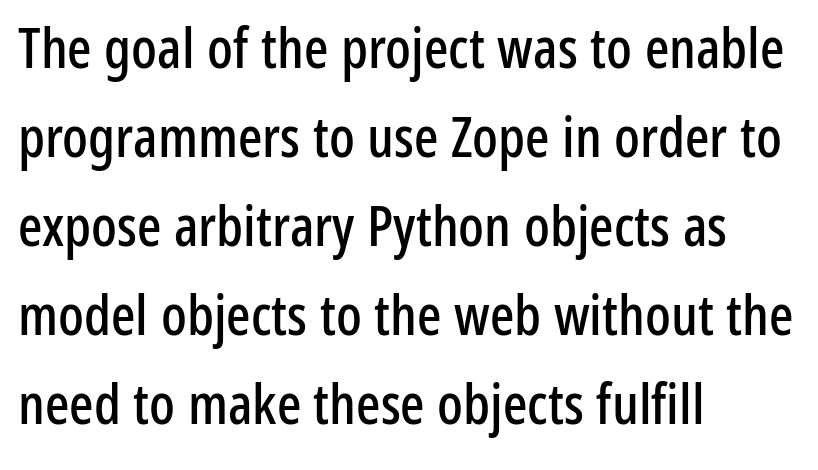
{"serif": "no", "italic": "no", "width": "condensed", "stroke_contrast": "low", "x_height": "medium", "monospaced": "no", "underline": "no", "align": "left", "line_spacing": "normal", "line_spacing_ratio": 1.56, "letter_spacing": "normal", "letter_spacing_em": 0.0, "glyph_px": 57}
